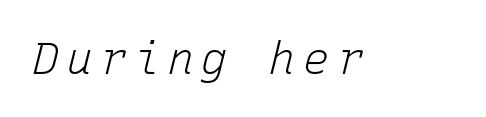
The specimen reads as italic at a glance. Decoration check: the copy has no underline. Summary of weight: not heavy and not bold. Is this a fixed-width face? Yes — each glyph sits in an identical cell.
